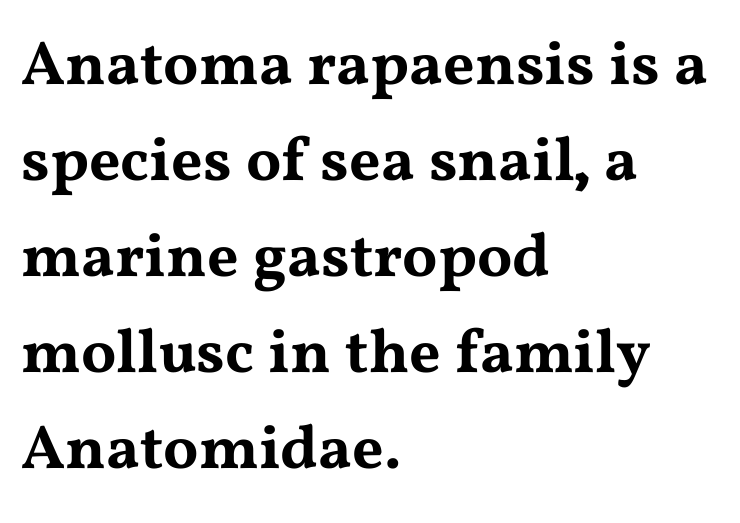
The block of text has a typical density, with ordinary space between rows. Each line starts at the same left margin while the right side varies. Tracking here is standard; glyphs follow each other at the usual distance. The characters display serif detailing at their extremities.
